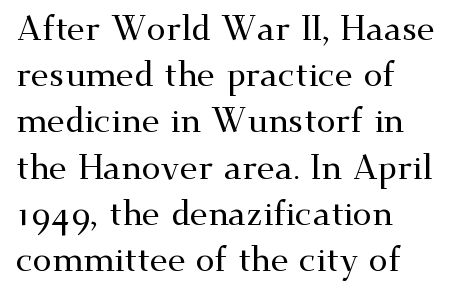
The image shows 34 px wide serif type, upright; set left-aligned, normal line spacing (1.36x), normal letter spacing, not underlined; medium stroke contrast and a small x-height.
